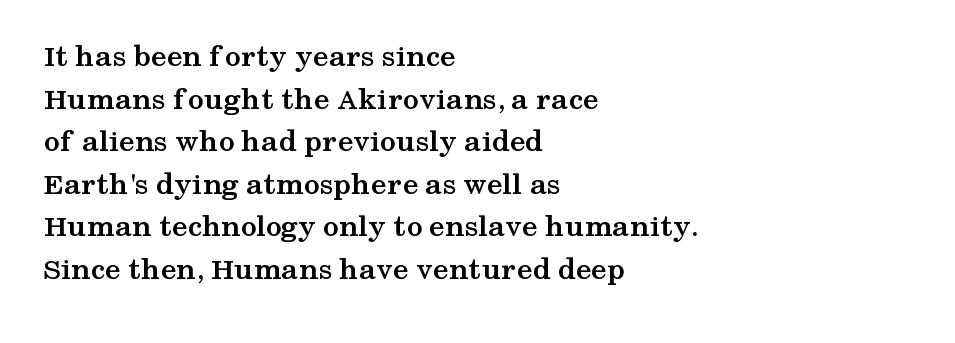
A clean baseline with only descenders dipping below it. Vertically, the passage feels balanced, rows spaced as you'd expect. A full-strength bold gives these letters their thick strokes. A typesetter would mark this as roman, not italic. You can tell from the footed stems that serif type was used.
